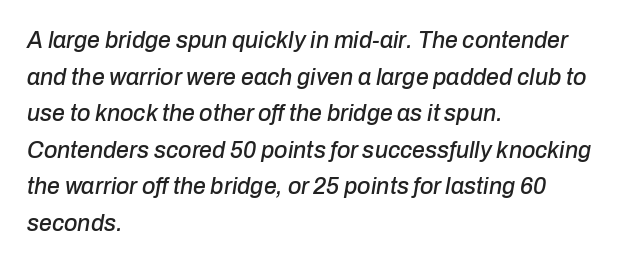
Q: Is the text italic (slanted)? A: Yes, it leans right by about 10 degrees.
Q: Is the text underlined? A: No.
Q: How is the paragraph aligned? A: Left-aligned.
Q: Is the spacing between letters normal or unusually wide? A: Normal.
Q: Is the spacing between lines tight, normal or loose? A: Normal.
